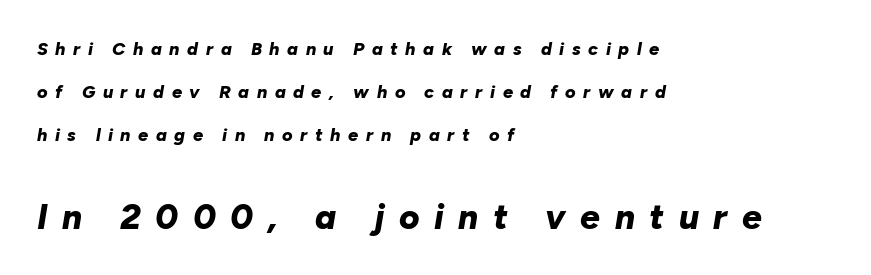
The image shows 35 px bold type, italic (leaning right); set left-aligned, loose line spacing (2.4x), unusually wide letter spacing (+0.42 em), not underlined; the second (bottom) block is 1.94x larger; low stroke contrast and a medium x-height.
